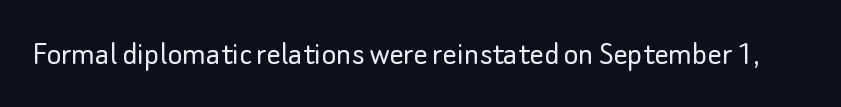
Q: Is the text bold? A: No.
Q: Is the text italic (slanted)? A: No, it is upright.
Q: Is the typeface a serif or a sans-serif typeface? A: Sans-serif.
Q: Is the text underlined? A: No.
Q: Is the spacing between letters normal or unusually wide? A: Normal.
Q: Width (condensed, normal, or wide)? A: Normal.
Q: Stroke contrast? A: Low.
Q: x-height? A: Small.
Q: Monospaced? A: No.
